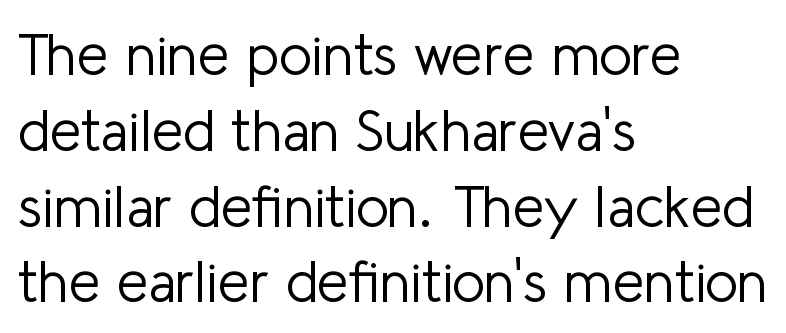
Is this a heavy cut? Hardly; it is regular or lighter. Check the space under the baseline: it is left empty. This sample has the flowing, uneven cadence of proportional lettering. Reading down the column, the eye jumps a familiar distance to each next line. In CSS terms this would be text-align: left. Designer's note — italics off, roman on.
